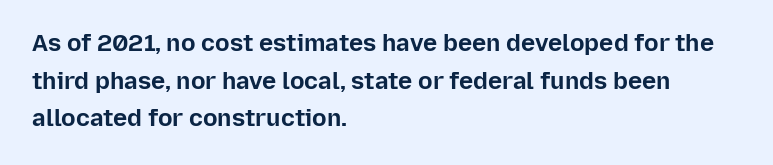
Q: Is the text bold? A: Yes.
Q: Is the text italic (slanted)? A: No, it is upright.
Q: Is the text underlined? A: No.
Q: How is the paragraph aligned? A: Left-aligned.
Q: Is the spacing between letters normal or unusually wide? A: Normal.
Q: Is the spacing between lines tight, normal or loose? A: Normal.
